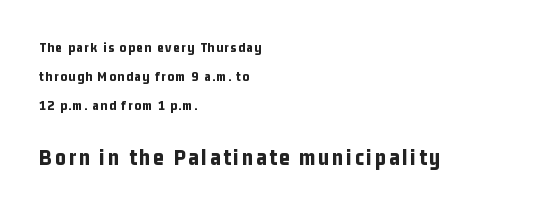
The baseline area is clear. Chunky letters — that's bold for sure. Small over large — that's the arrangement of the two blocks here. Vertically, the passage feels expansive, rows floating well apart. The typesetter chose a ragged-right arrangement here. This sample uses an upright cut, with every glyph sitting square on the baseline.
